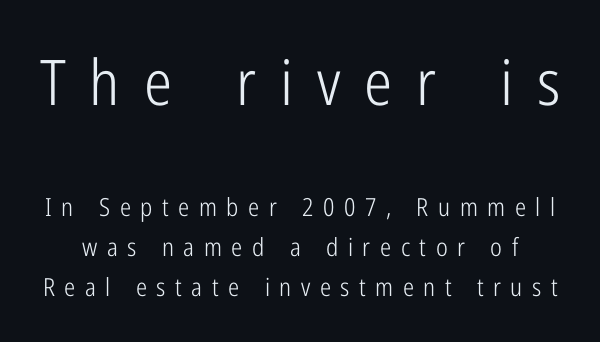
Q: Is the text bold? A: No.
Q: Is the text italic (slanted)? A: No, it is upright.
Q: Is the typeface a serif or a sans-serif typeface? A: Sans-serif.
Q: Is the text underlined? A: No.
Q: Is the spacing between letters normal or unusually wide? A: Unusually wide.
Q: Is the spacing between lines tight, normal or loose? A: Normal.
Q: Which block of text is set in a larger size, the first (top) or the second (bottom)? A: The first (top) one.
Q: Width (condensed, normal, or wide)? A: Condensed.
Q: Stroke contrast? A: Low.
Q: x-height? A: Medium.
Q: Monospaced? A: No.
